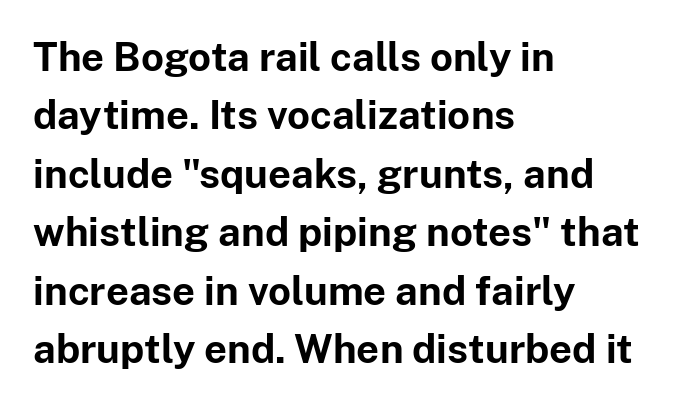
Q: Is the text bold? A: Yes.
Q: Is the text italic (slanted)? A: No, it is upright.
Q: Is the typeface a serif or a sans-serif typeface? A: Sans-serif.
Q: Is the text underlined? A: No.
Q: How is the paragraph aligned? A: Left-aligned.
Q: Is the spacing between letters normal or unusually wide? A: Normal.
Q: Is the spacing between lines tight, normal or loose? A: Normal.
Q: Width (condensed, normal, or wide)? A: Normal.
Q: Stroke contrast? A: Low.
Q: x-height? A: Medium.
Q: Monospaced? A: No.
